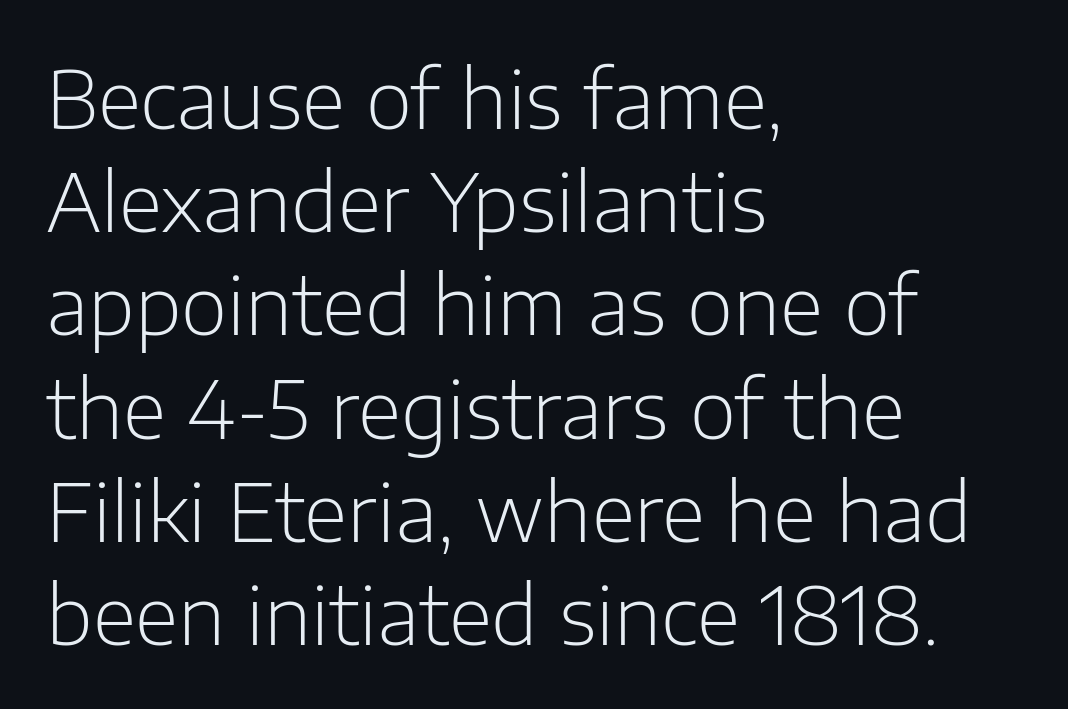
Q: Is the text bold? A: No.
Q: Is the text italic (slanted)? A: No, it is upright.
Q: Is the typeface a serif or a sans-serif typeface? A: Sans-serif.
Q: Is the text underlined? A: No.
Q: How is the paragraph aligned? A: Left-aligned.
Q: Is the spacing between letters normal or unusually wide? A: Normal.
Q: Is the spacing between lines tight, normal or loose? A: Normal.
Q: Width (condensed, normal, or wide)? A: Normal.
Q: Stroke contrast? A: Low.
Q: x-height? A: Medium.
Q: Monospaced? A: No.
